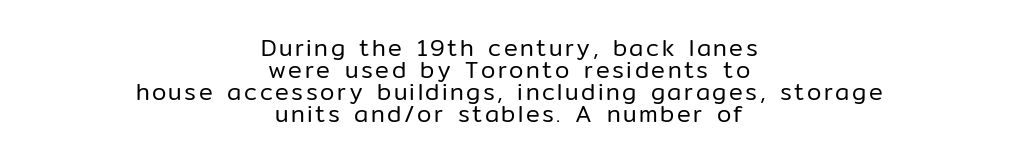
The image shows 23 px text type, upright; set centered, tight line spacing (0.96x), not underlined.
